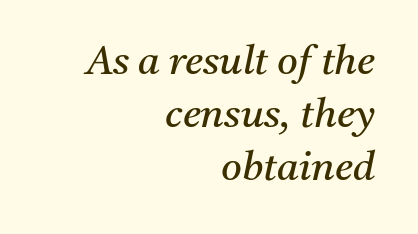
The image shows 40 px regular-weight serif type, italic (leaning right); set right-aligned, normal line spacing (1.33x), normal letter spacing, not underlined; medium stroke contrast and a medium x-height.
